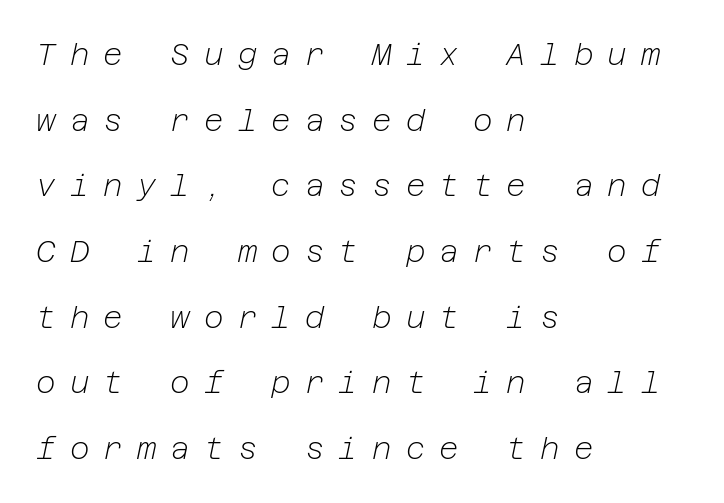
{"italic": "yes", "lean": "right", "slant_degrees": 12, "bold": "no", "weight": "light", "width": "normal", "stroke_contrast": "low", "x_height": "medium", "underline": "no", "align": "left", "line_spacing": "loose", "line_spacing_ratio": 2.19, "letter_spacing": "wide", "letter_spacing_em": 0.47, "glyph_px": 30}
